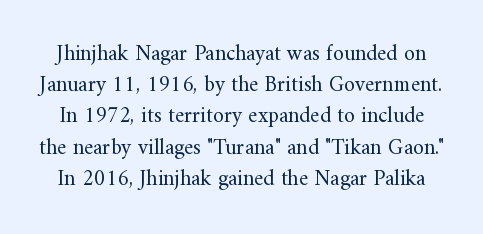
The image shows 22 px text type, upright; set normal line spacing (1.42x), normal letter spacing, not underlined.
